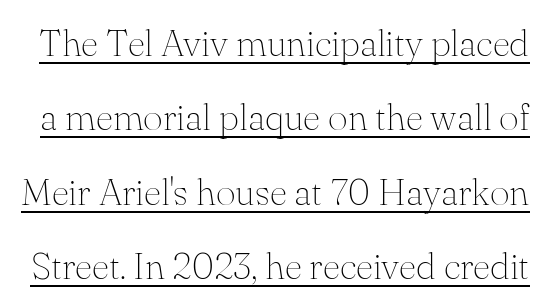
{"serif": "yes", "italic": "no", "bold": "no", "weight": "thin", "width": "normal", "stroke_contrast": "medium", "x_height": "small", "monospaced": "no", "underline": "yes", "line_spacing": "loose", "line_spacing_ratio": 1.96, "letter_spacing": "normal", "letter_spacing_em": 0.0, "glyph_px": 38}
